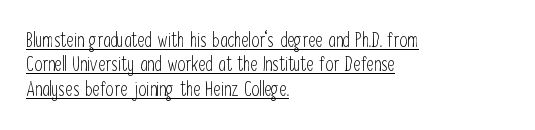
Q: Is the text bold? A: No.
Q: Is the text italic (slanted)? A: No, it is upright.
Q: Is the text underlined? A: Yes.
Q: How is the paragraph aligned? A: Left-aligned.
Q: Is the spacing between letters normal or unusually wide? A: Normal.
